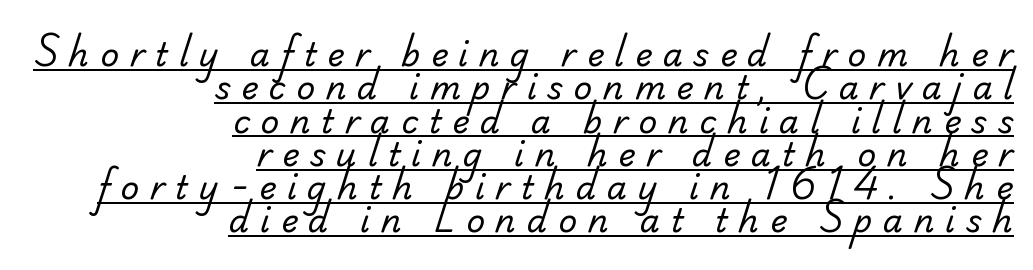
The image shows 32 px regular-weight sans-serif type; set right-aligned, tight line spacing (1.04x), unusually wide letter spacing (+0.34 em), underlined; low stroke contrast and a small x-height.
